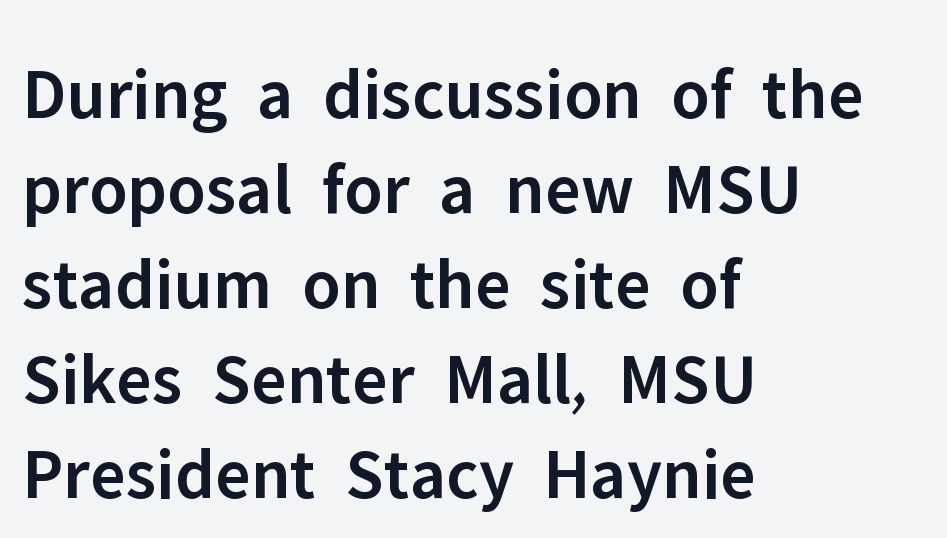
Line spacing here is normal. Emphasis by weight is partial: semibold. Observe the absence of serifs on each vertical stroke in this sample. Visually the block forms a straight wall on the left and a jagged coastline on the right. The face used here is rendered with its standard letterfit. Varying glyph widths throughout — classic text-font behaviour.
